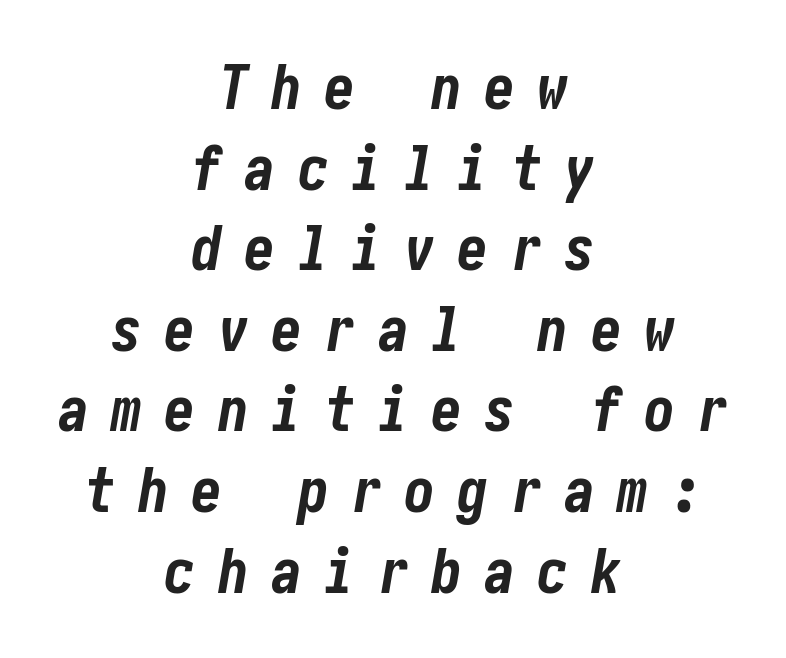
Q: Is the text bold? A: Yes.
Q: Is the text italic (slanted)? A: Yes, it leans right by about 10 degrees.
Q: Is the text underlined? A: No.
Q: How is the paragraph aligned? A: Centered.
Q: Is the spacing between letters normal or unusually wide? A: Unusually wide.
Q: Is the spacing between lines tight, normal or loose? A: Normal.
Q: Width (condensed, normal, or wide)? A: Condensed.
Q: Stroke contrast? A: Low.
Q: x-height? A: Medium.
